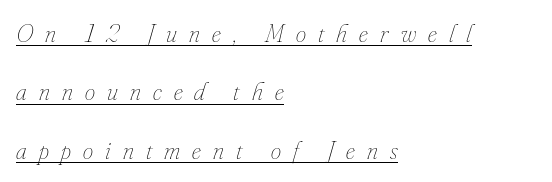
A typesetter would mark this as italic. Vertical spacing — loose. Horizontally, the lines are justified to the leading edge only. The letterforms stand isolated, each surrounded by extra space. A light-to-regular cut is what we see here. The sample's only ornament is a line tracing under the words.
